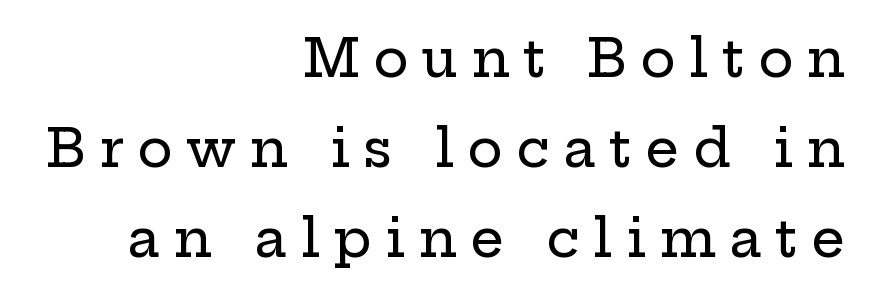
{"serif": "yes", "italic": "no", "width": "wide", "stroke_contrast": "low", "x_height": "medium", "monospaced": "no", "underline": "no", "align": "right", "line_spacing": "normal", "line_spacing_ratio": 1.7, "letter_spacing": "wide", "letter_spacing_em": 0.25, "glyph_px": 53}
